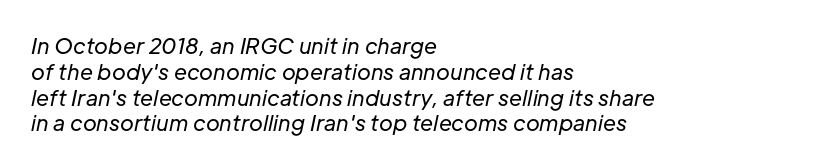
{"italic": "yes", "lean": "right", "slant_degrees": 12, "bold": "no", "underline": "no", "align": "left", "line_spacing_ratio": 1.23, "letter_spacing": "normal", "letter_spacing_em": 0.0, "glyph_px": 21}
